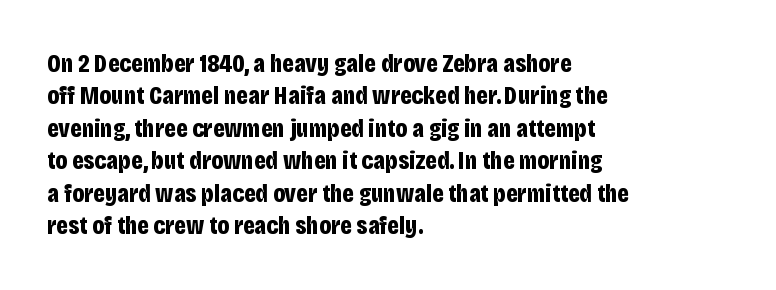
Q: Is the text bold? A: Yes.
Q: Is the text italic (slanted)? A: No, it is upright.
Q: Is the text underlined? A: No.
Q: How is the paragraph aligned? A: Left-aligned.
Q: Is the spacing between letters normal or unusually wide? A: Normal.
Q: Is the spacing between lines tight, normal or loose? A: Normal.
